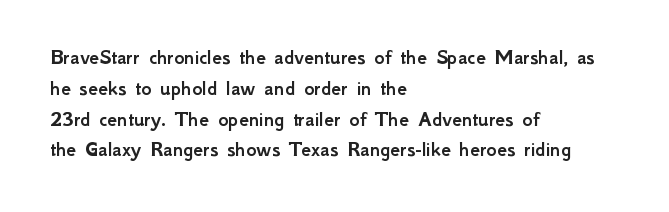
The image shows 22 px text type, upright; set left-aligned, normal line spacing (1.4x), normal letter spacing, not underlined.
